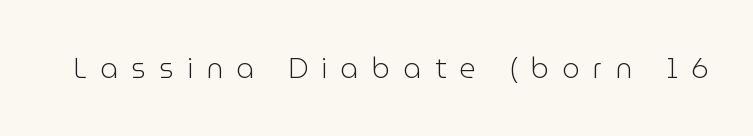
The image shows 28 px light sans-serif type, upright; set unusually wide letter spacing (+0.47 em), not underlined; low stroke contrast and a medium x-height.
